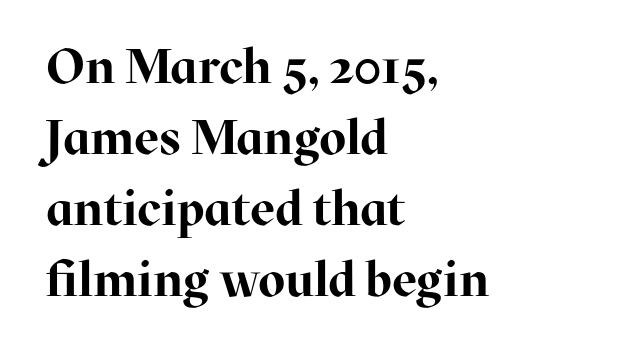
{"serif": "yes", "italic": "no", "bold": "yes", "weight": "bold", "width": "normal", "stroke_contrast": "high", "x_height": "medium", "monospaced": "no", "underline": "no", "align": "left", "line_spacing": "normal", "line_spacing_ratio": 1.45, "letter_spacing": "normal", "letter_spacing_em": 0.0, "glyph_px": 49}
